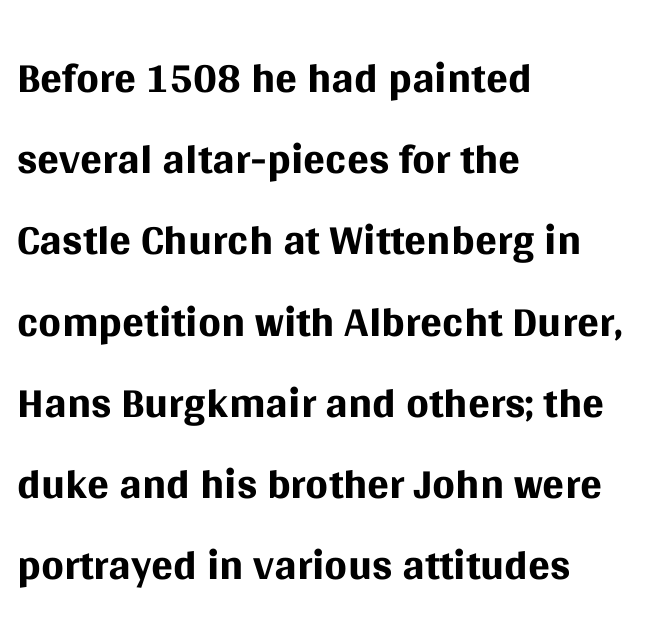
The image shows 65 px regular-weight sans-serif type, upright; set left-aligned, normal line spacing (1.25x), normal letter spacing, not underlined; medium stroke contrast and a large x-height.
